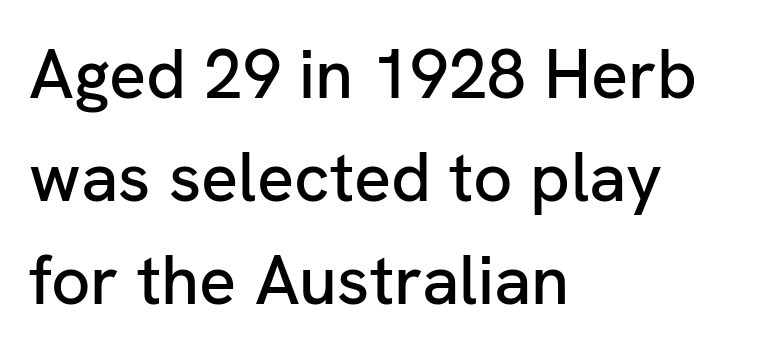
Q: Is the text italic (slanted)? A: No, it is upright.
Q: Is the typeface a serif or a sans-serif typeface? A: Sans-serif.
Q: Is the text underlined? A: No.
Q: How is the paragraph aligned? A: Left-aligned.
Q: Is the spacing between letters normal or unusually wide? A: Normal.
Q: Is the spacing between lines tight, normal or loose? A: Normal.
Q: Width (condensed, normal, or wide)? A: Normal.
Q: Stroke contrast? A: Low.
Q: x-height? A: Medium.
Q: Monospaced? A: No.
